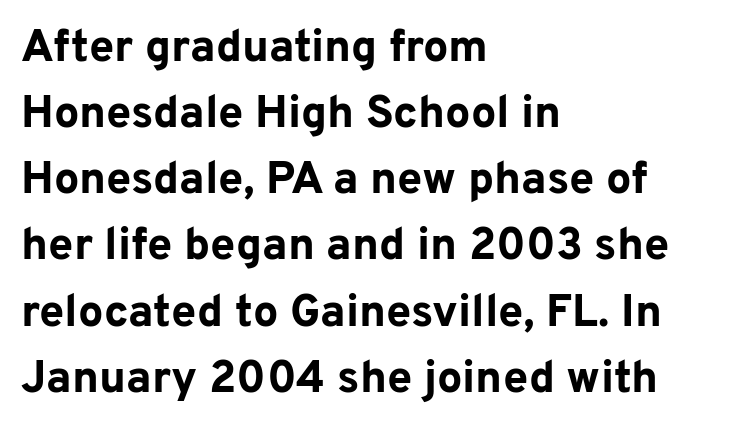
The glyphs in this specimen are sans serif. Is this a fixed-width face? No — the glyphs have proportional, varying widths. These lines sit exactly where default settings would place them. Check under the words: just untouched page.
